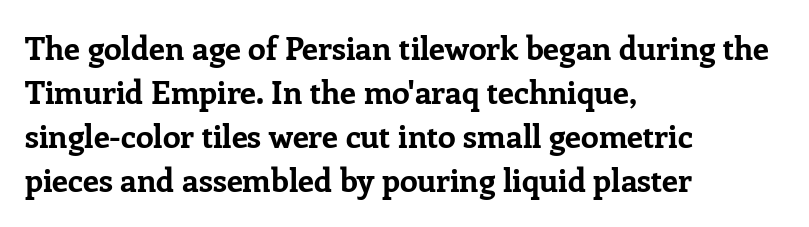
Q: Is the text bold? A: Yes.
Q: Is the text italic (slanted)? A: No, it is upright.
Q: Is the typeface a serif or a sans-serif typeface? A: Serif.
Q: Is the text underlined? A: No.
Q: How is the paragraph aligned? A: Left-aligned.
Q: Is the spacing between letters normal or unusually wide? A: Normal.
Q: Is the spacing between lines tight, normal or loose? A: Normal.
Q: Width (condensed, normal, or wide)? A: Normal.
Q: Stroke contrast? A: Low.
Q: x-height? A: Medium.
Q: Monospaced? A: No.
